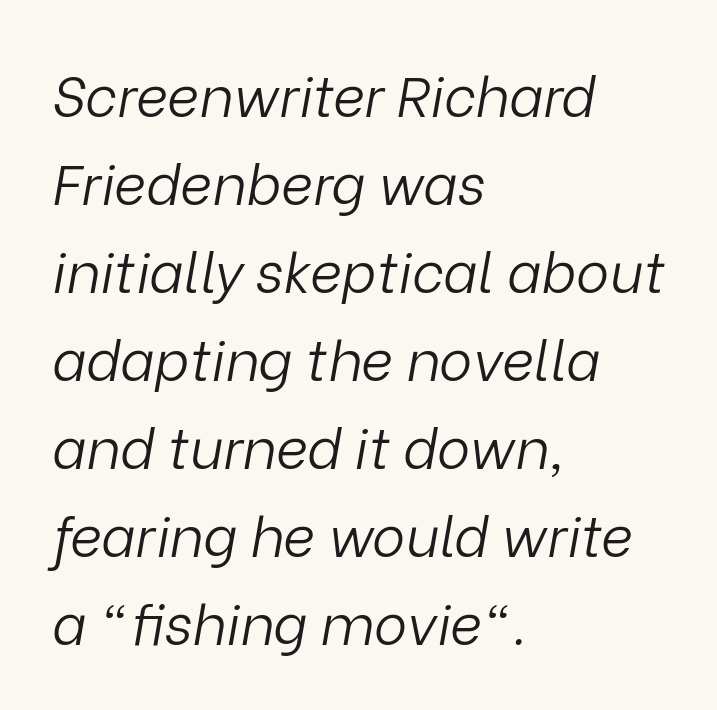
The passage shown is typed in a proportional face where columns would drift. Descender tails drop into unmarked territory. These lines sit exactly where default settings would place them. This rendering uses left alignment, leaving the right contour irregular. The typography opts for an oblique posture over an upright one.
